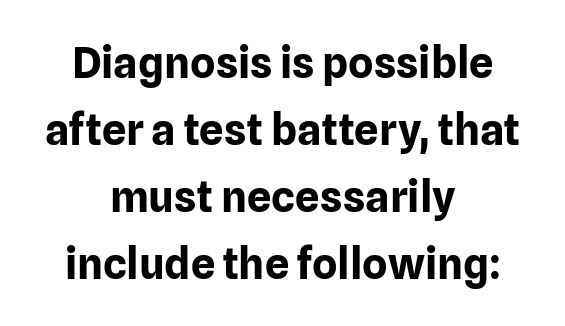
Q: Is the text bold? A: Yes.
Q: Is the text italic (slanted)? A: No, it is upright.
Q: Is the typeface a serif or a sans-serif typeface? A: Sans-serif.
Q: Is the text underlined? A: No.
Q: How is the paragraph aligned? A: Centered.
Q: Is the spacing between letters normal or unusually wide? A: Normal.
Q: Is the spacing between lines tight, normal or loose? A: Normal.
Q: Width (condensed, normal, or wide)? A: Normal.
Q: Stroke contrast? A: Low.
Q: x-height? A: Medium.
Q: Monospaced? A: No.
